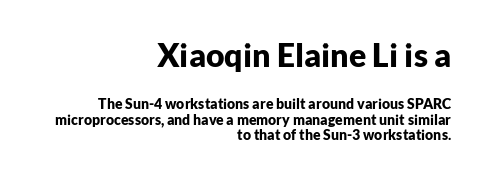
{"serif": "no", "italic": "no", "bold": "yes", "weight": "bold", "width": "normal", "stroke_contrast": "low", "x_height": "medium", "monospaced": "no", "underline": "no", "align": "right", "line_spacing": "tight", "line_spacing_ratio": 1.09, "letter_spacing": "normal", "letter_spacing_em": 0.0, "larger_block": "first", "size_ratio": 2.29, "glyph_px": 32}
